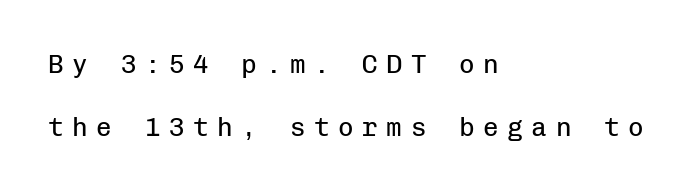
Q: Is the text bold? A: No.
Q: Is the text italic (slanted)? A: No, it is upright.
Q: Is the text underlined? A: No.
Q: How is the paragraph aligned? A: Left-aligned.
Q: Is the spacing between letters normal or unusually wide? A: Unusually wide.
Q: Is the spacing between lines tight, normal or loose? A: Loose.
